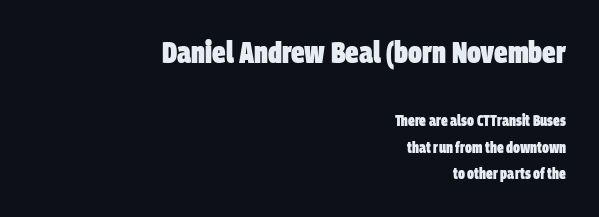
{"serif": "no", "bold": "yes", "weight": "heavy", "width": "condensed", "stroke_contrast": "low", "x_height": "large", "monospaced": "no", "underline": "no", "align": "right", "line_spacing_ratio": 1.79, "letter_spacing": "normal", "letter_spacing_em": 0.0, "larger_block": "first", "size_ratio": 2.0, "glyph_px": 30}
